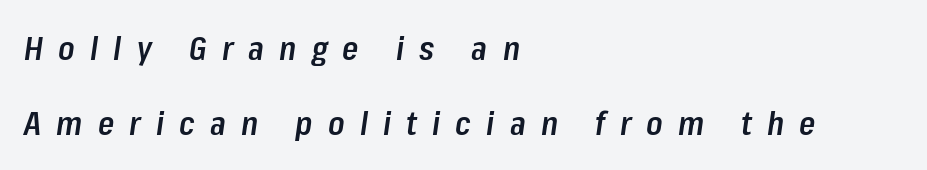
{"italic": "yes", "lean": "right", "slant_degrees": 8, "bold": "semi", "weight": "semibold", "width": "condensed", "stroke_contrast": "low", "x_height": "medium", "monospaced": "no", "underline": "no", "align": "left", "line_spacing": "loose", "line_spacing_ratio": 2.28, "letter_spacing": "wide", "letter_spacing_em": 0.46, "glyph_px": 33}
